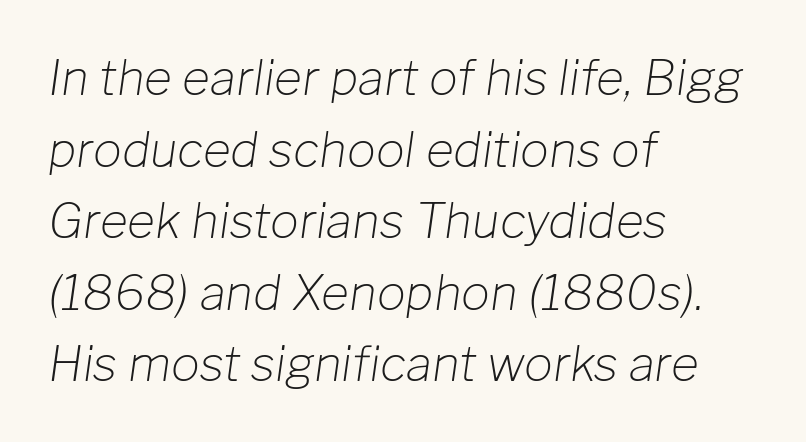
{"italic": "yes", "lean": "right", "slant_degrees": 8, "bold": "no", "weight": "light", "width": "normal", "stroke_contrast": "low", "x_height": "medium", "monospaced": "no", "underline": "no", "align": "left", "line_spacing": "normal", "line_spacing_ratio": 1.49, "letter_spacing": "normal", "letter_spacing_em": 0.0, "glyph_px": 48}
